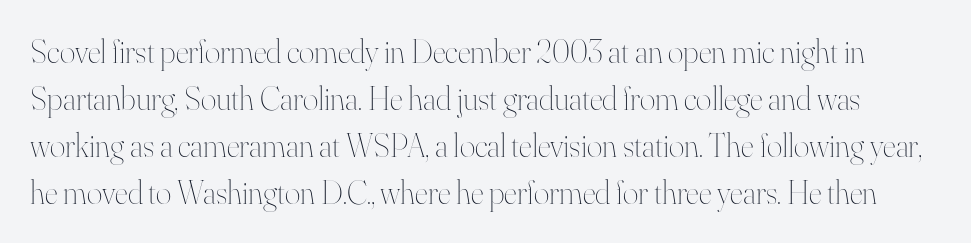
Do the characters align in a grid? No, the font is proportional. These glyphs show unthickened strokes, regular width or finer. The space directly below the letters is spotless. If you drew a line through each stem, it would be perfectly vertical. Whoever set this chose a conventional vertical rhythm. Spacing between characters is what you'd get straight out of the box.
